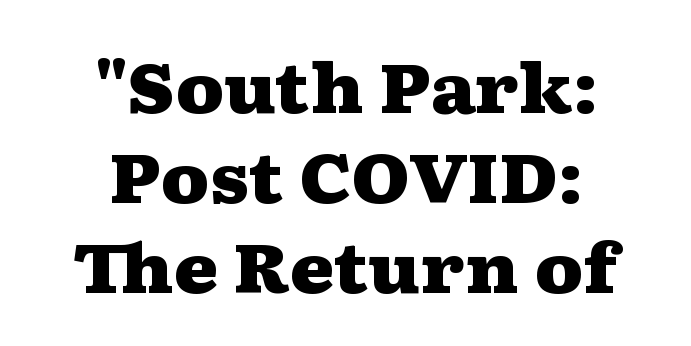
The image shows 68 px heavy, wide serif type, upright; set centered, normal line spacing (1.32x), normal letter spacing, not underlined; medium stroke contrast and a medium x-height.
